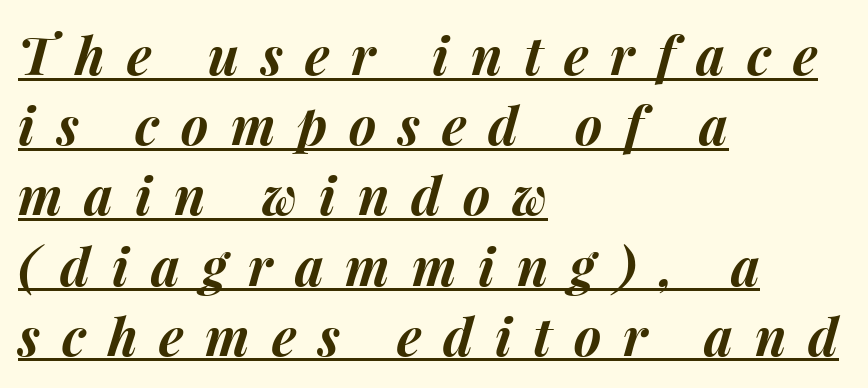
The image shows 52 px bold type, italic (leaning right); set left-aligned, normal line spacing (1.35x), unusually wide letter spacing (+0.42 em), underlined; medium stroke contrast and a medium x-height.
